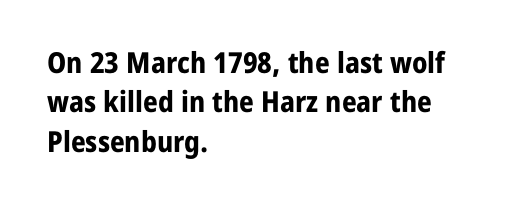
The image shows 29 px bold sans-serif type, upright; set left-aligned, normal line spacing (1.36x), normal letter spacing, not underlined; low stroke contrast and a medium x-height.
